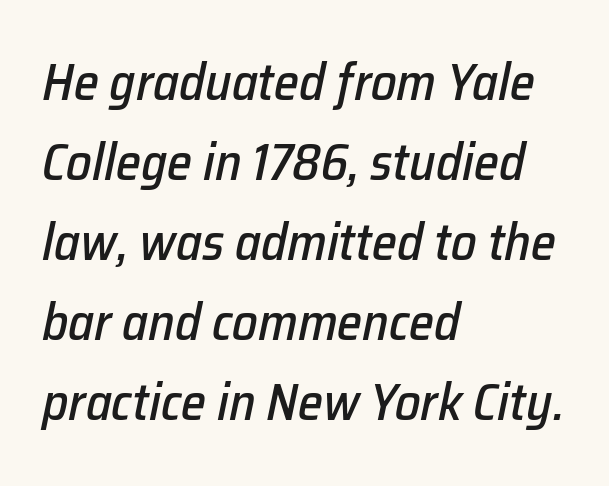
{"italic": "yes", "lean": "right", "slant_degrees": 12, "width": "normal", "stroke_contrast": "low", "x_height": "medium", "monospaced": "no", "underline": "no", "align": "left", "line_spacing": "normal", "line_spacing_ratio": 1.57, "letter_spacing": "normal", "letter_spacing_em": 0.0, "glyph_px": 51}
